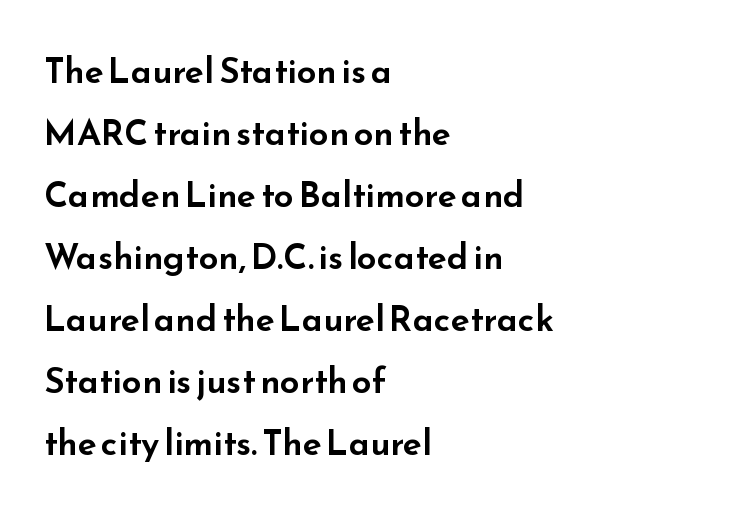
The image shows 35 px wide sans-serif type, upright; set left-aligned, line spacing 1.77x, normal letter spacing, not underlined; low stroke contrast and a small x-height.
